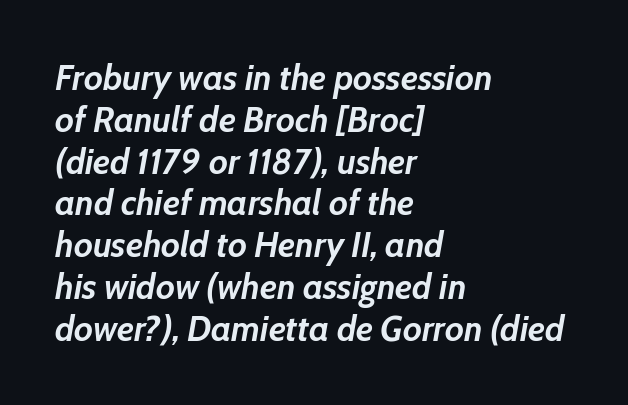
The image shows 36 px semibold type, italic (leaning right); set left-aligned, line spacing 1.16x, normal letter spacing, not underlined; low stroke contrast and a medium x-height.
